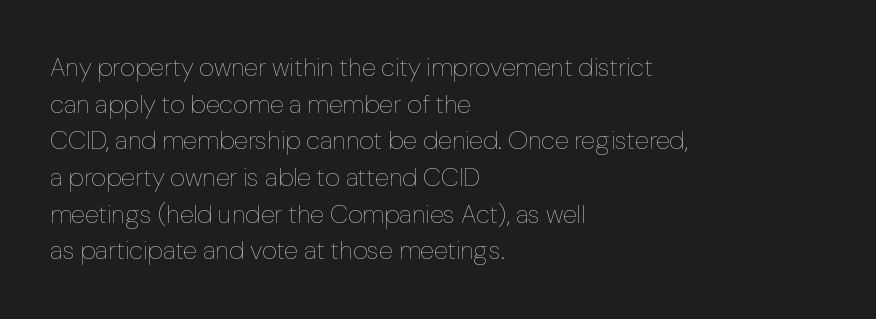
Q: Is the text bold? A: No.
Q: Is the text italic (slanted)? A: No, it is upright.
Q: Is the text underlined? A: No.
Q: How is the paragraph aligned? A: Left-aligned.
Q: Is the spacing between letters normal or unusually wide? A: Normal.
Q: Is the spacing between lines tight, normal or loose? A: Normal.
